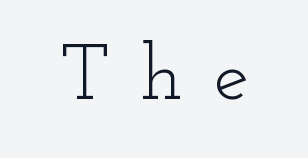
{"serif": "yes", "italic": "no", "bold": "no", "weight": "light", "width": "wide", "stroke_contrast": "low", "x_height": "small", "monospaced": "no", "underline": "no", "letter_spacing": "wide", "letter_spacing_em": 0.39, "glyph_px": 79}
